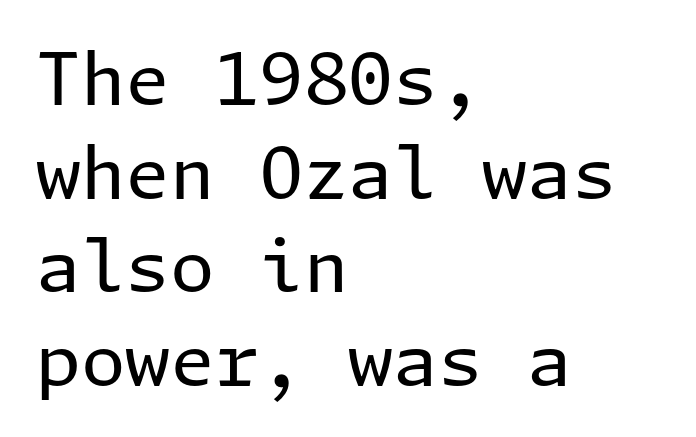
{"serif": "no", "italic": "no", "bold": "no", "weight": "regular", "width": "normal", "stroke_contrast": "low", "x_height": "medium", "underline": "no", "align": "left", "line_spacing": "normal", "line_spacing_ratio": 1.3, "letter_spacing": "normal", "letter_spacing_em": 0.0, "glyph_px": 72}
